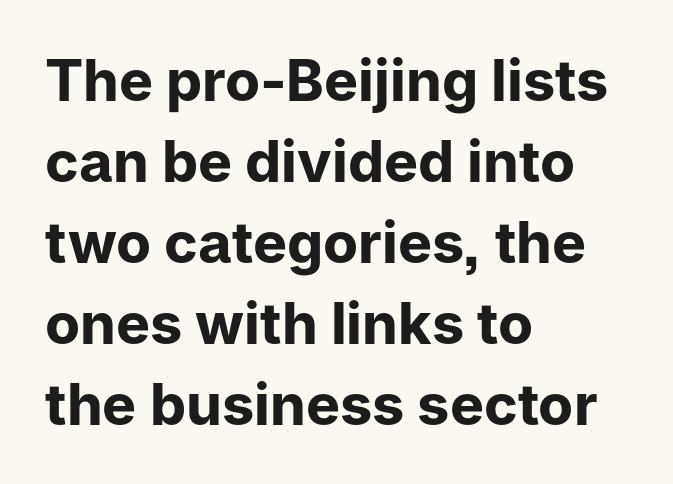
{"serif": "no", "italic": "no", "bold": "yes", "weight": "bold", "width": "normal", "stroke_contrast": "low", "x_height": "medium", "monospaced": "no", "underline": "no", "align": "left", "line_spacing": "normal", "line_spacing_ratio": 1.42, "letter_spacing": "normal", "letter_spacing_em": 0.0, "glyph_px": 57}
